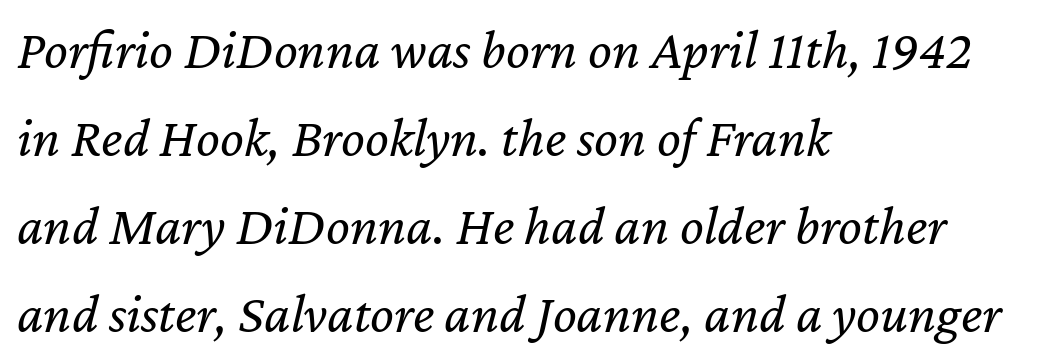
Leftover space on each line is placed entirely after the last word. Regular leading. The foot of each line stays bare and open. The text carries the slant typical of an italic or oblique font. The passage shown is not bold in any degree.
